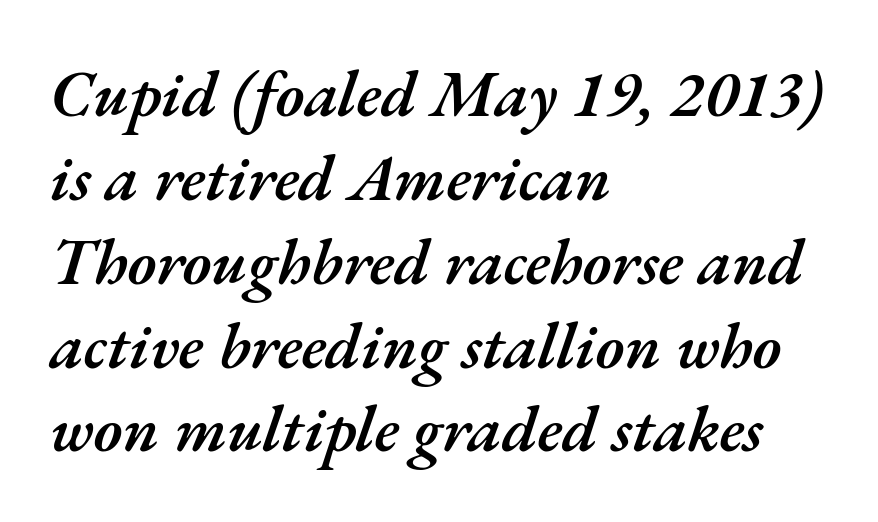
Is this a fixed-width face? No — the glyphs have proportional, varying widths. In terms of posture, this sample is oblique. The space directly below the letters is spotless. In CSS terms this would be text-align: left. This is the in-between weight designers call semibold or demi.
